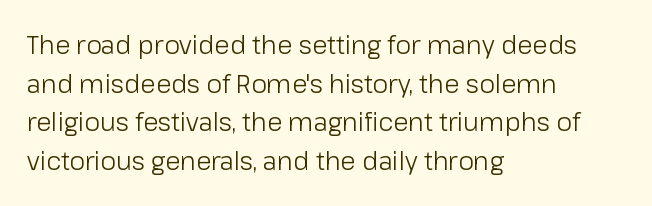
{"italic": "no", "bold": "no", "underline": "no", "align": "left", "line_spacing": "normal", "line_spacing_ratio": 1.55, "letter_spacing": "normal", "letter_spacing_em": 0.0, "glyph_px": 25}
